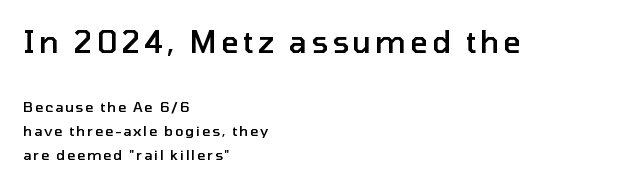
The image shows 30 px semibold sans-serif type, upright; set left-aligned, normal line spacing (1.7x), not underlined; the first (top) block is 2.14x larger; low stroke contrast and a medium x-height.
